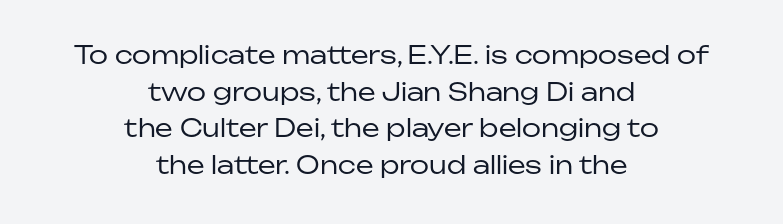
{"italic": "no", "bold": "no", "underline": "no", "align": "center", "line_spacing": "normal", "line_spacing_ratio": 1.47, "letter_spacing": "normal", "letter_spacing_em": 0.0, "glyph_px": 25}
